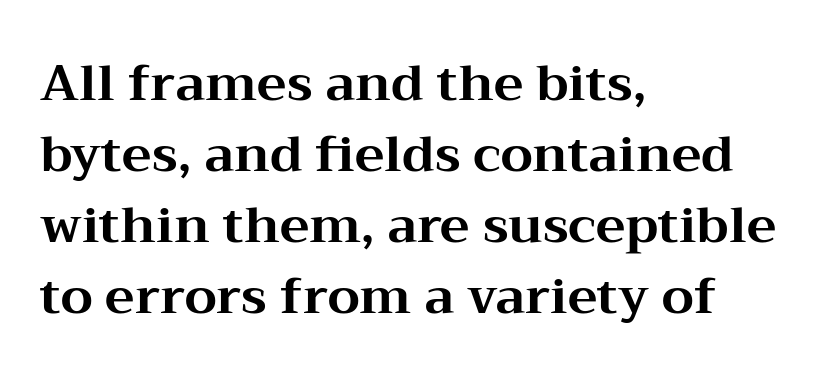
{"serif": "yes", "italic": "no", "bold": "yes", "weight": "bold", "width": "wide", "stroke_contrast": "medium", "x_height": "medium", "monospaced": "no", "underline": "no", "align": "left", "line_spacing": "normal", "line_spacing_ratio": 1.42, "letter_spacing": "normal", "letter_spacing_em": 0.0, "glyph_px": 50}
